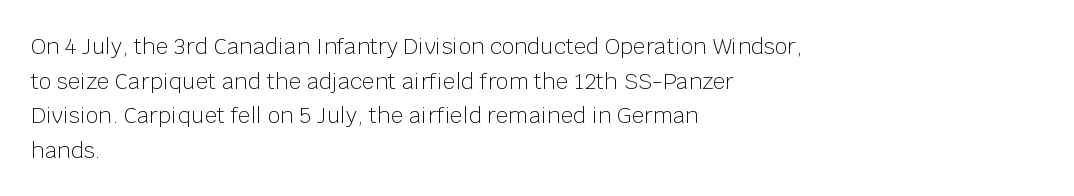
{"italic": "no", "bold": "no", "underline": "no", "align": "left", "line_spacing": "normal", "line_spacing_ratio": 1.57, "letter_spacing": "normal", "letter_spacing_em": 0.0, "glyph_px": 22}
